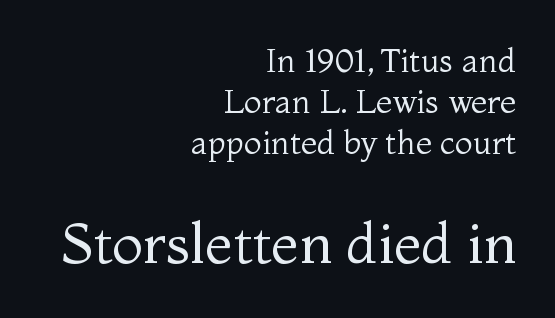
Q: Is the text bold? A: No.
Q: Is the text italic (slanted)? A: No, it is upright.
Q: Is the typeface a serif or a sans-serif typeface? A: Serif.
Q: Is the text underlined? A: No.
Q: How is the paragraph aligned? A: Right-aligned.
Q: Is the spacing between letters normal or unusually wide? A: Normal.
Q: Which block of text is set in a larger size, the first (top) or the second (bottom)? A: The second (bottom) one.
Q: Width (condensed, normal, or wide)? A: Normal.
Q: Stroke contrast? A: Medium.
Q: x-height? A: Medium.
Q: Monospaced? A: No.
